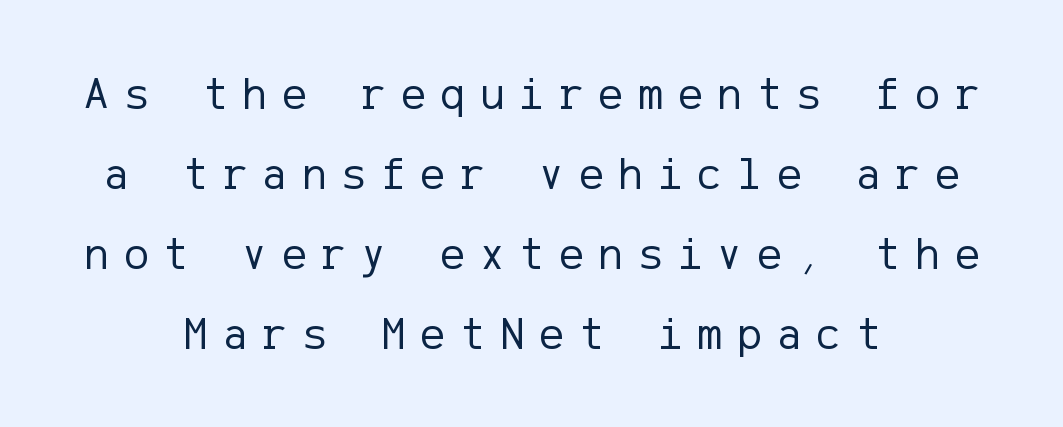
Q: Is the text bold? A: No.
Q: Is the text italic (slanted)? A: No, it is upright.
Q: Is the typeface a serif or a sans-serif typeface? A: Sans-serif.
Q: Is the text underlined? A: No.
Q: How is the paragraph aligned? A: Centered.
Q: Is the spacing between letters normal or unusually wide? A: Unusually wide.
Q: Width (condensed, normal, or wide)? A: Normal.
Q: Stroke contrast? A: Low.
Q: x-height? A: Medium.
